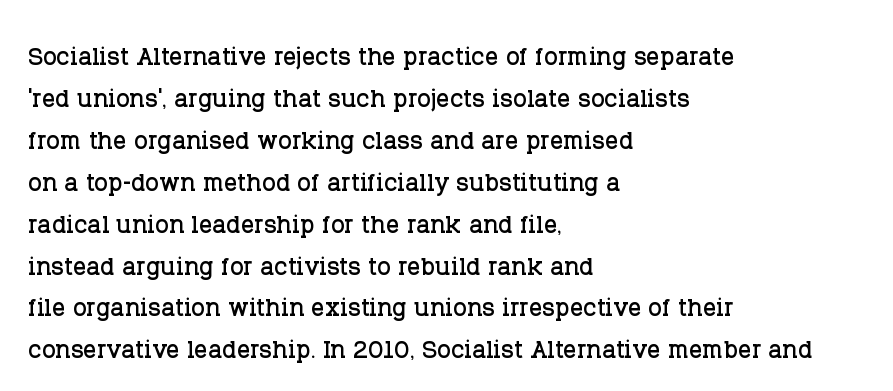
{"serif": "yes", "italic": "no", "width": "normal", "stroke_contrast": "low", "x_height": "large", "monospaced": "no", "underline": "no", "align": "left", "line_spacing": "normal", "line_spacing_ratio": 1.27, "letter_spacing": "normal", "letter_spacing_em": 0.0, "glyph_px": 33}
